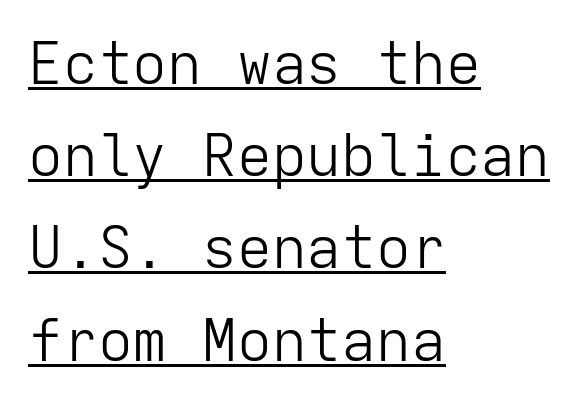
The image shows 58 px light sans-serif type, upright, monospaced; set left-aligned, normal line spacing (1.59x), normal letter spacing, underlined; low stroke contrast and a medium x-height.
